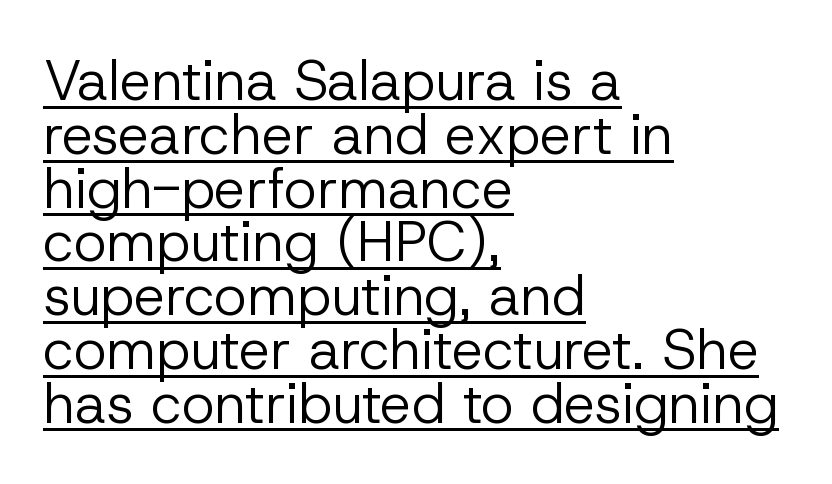
The image shows 56 px regular-weight sans-serif type, upright; set left-aligned, tight line spacing (0.96x), normal letter spacing, underlined; low stroke contrast and a medium x-height.
